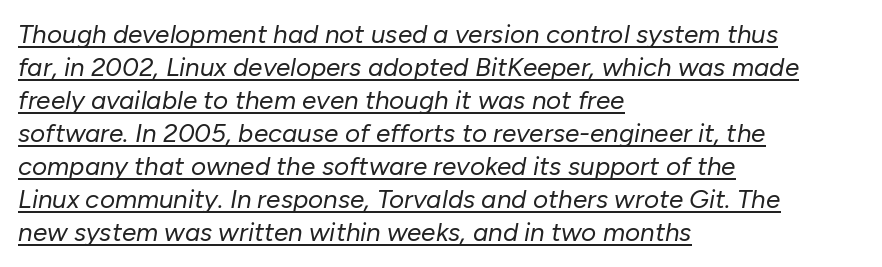
Q: Is the text bold? A: No.
Q: Is the text italic (slanted)? A: Yes, it leans right by about 10 degrees.
Q: Is the text underlined? A: Yes.
Q: How is the paragraph aligned? A: Left-aligned.
Q: Is the spacing between letters normal or unusually wide? A: Normal.
Q: Is the spacing between lines tight, normal or loose? A: Normal.
